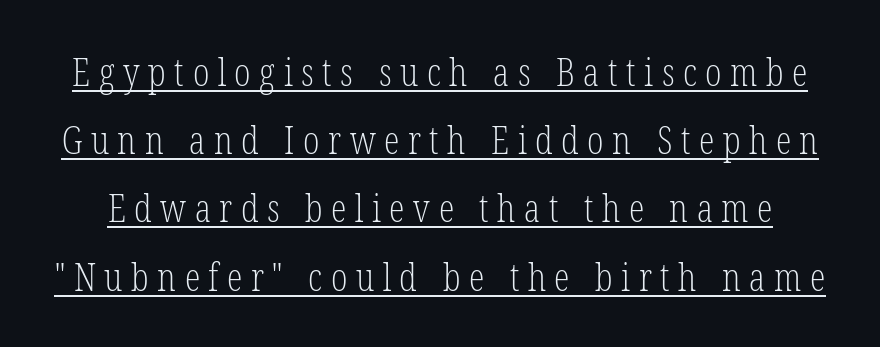
{"serif": "yes", "italic": "no", "bold": "no", "weight": "light", "width": "condensed", "stroke_contrast": "low", "x_height": "medium", "monospaced": "no", "underline": "yes", "line_spacing_ratio": 1.75, "letter_spacing": "wide", "letter_spacing_em": 0.22, "glyph_px": 39}
